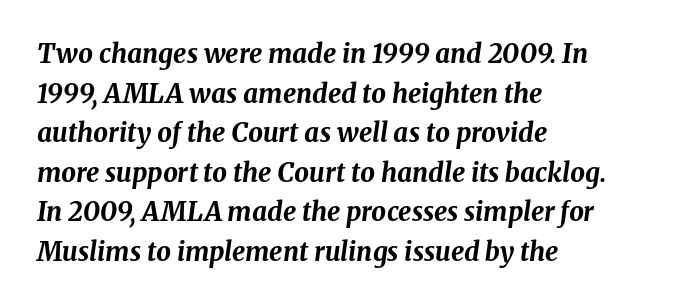
The horizontal fit of the characters is conventional and even. Unmarked baselines from the first word to the last. Is there much room between lines? A standard amount, neither cramped nor airy. The specimen reads as italic at a glance. Students, this is bold: see how much ink each stroke carries.
